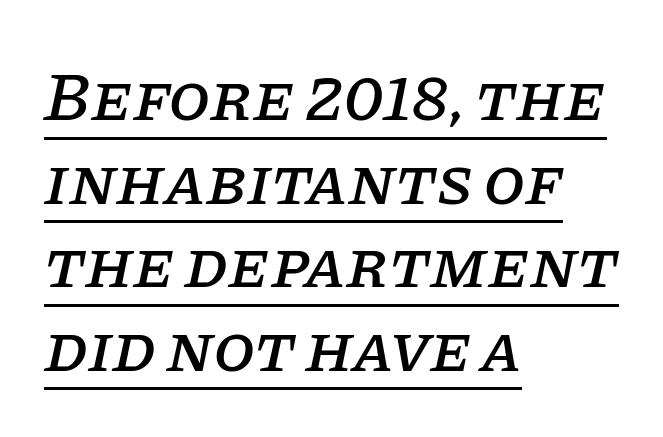
{"serif": "yes", "italic": "yes", "lean": "right", "slant_degrees": 11, "width": "normal", "stroke_contrast": "low", "x_height": "large", "monospaced": "no", "underline": "yes", "align": "left", "line_spacing_ratio": 1.23, "letter_spacing": "normal", "letter_spacing_em": 0.0, "glyph_px": 68}
